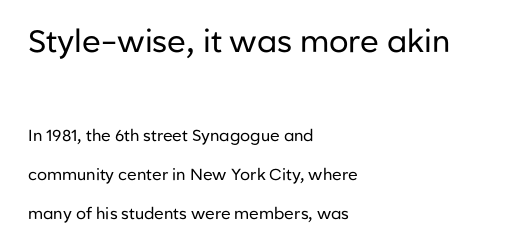
The image shows 31 px regular-weight sans-serif type, upright; set left-aligned, loose line spacing (2.43x), normal letter spacing, not underlined; the first (top) block is 1.94x larger; low stroke contrast and a medium x-height.
